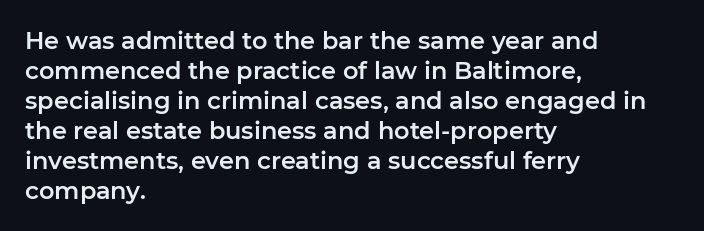
The lines in this sample share a left origin and differ only in where they stop. Tracking here is standard; glyphs follow each other at the usual distance. How would I describe the line gaps? Plain and ordinary. You can tell it's not italic because the verticals are truly vertical.
